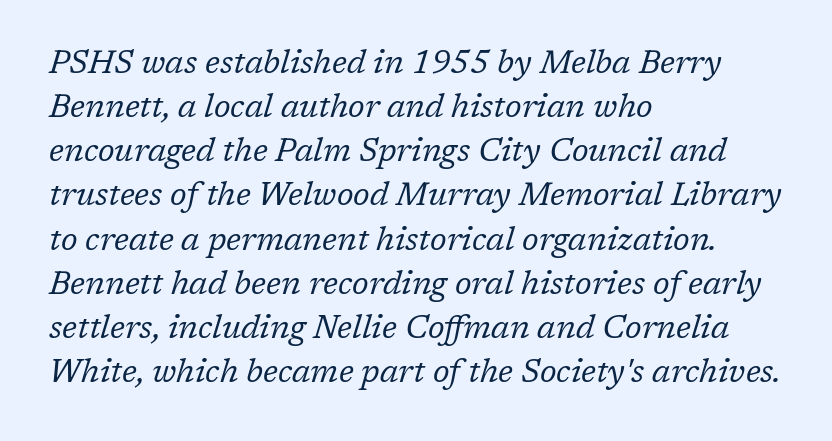
{"serif": "yes", "italic": "yes", "lean": "right", "slant_degrees": 17, "bold": "no", "weight": "regular", "width": "normal", "stroke_contrast": "low", "x_height": "medium", "monospaced": "no", "underline": "no", "align": "left", "line_spacing": "normal", "line_spacing_ratio": 1.38, "letter_spacing": "normal", "letter_spacing_em": 0.0, "glyph_px": 32}
